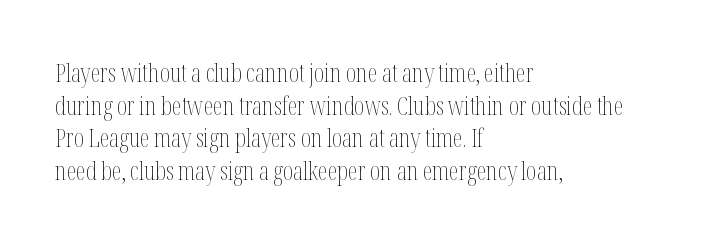
What's the leading like? Ordinary, nothing unusual. The passage shown has conventional tracking throughout. The typography opts for an upright posture over an oblique one. The passage is arranged the way most books set body copy — flush left.
